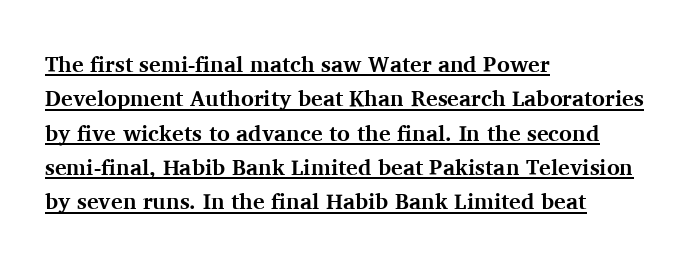
Q: Is the text bold? A: Yes.
Q: Is the text italic (slanted)? A: No, it is upright.
Q: Is the text underlined? A: Yes.
Q: How is the paragraph aligned? A: Left-aligned.
Q: Is the spacing between letters normal or unusually wide? A: Normal.
Q: Is the spacing between lines tight, normal or loose? A: Normal.
